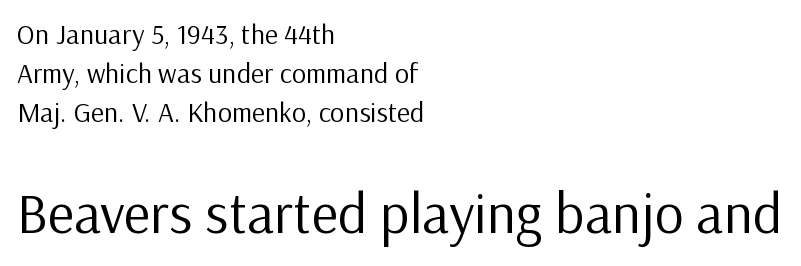
Horizontal bands of white between lines are of average thickness. The letters look calm and open, with moderate or lighter stems. The later block is typeset at a bigger size than the earlier block. Here the designer chose a conventional face with non-uniform glyph widths.
